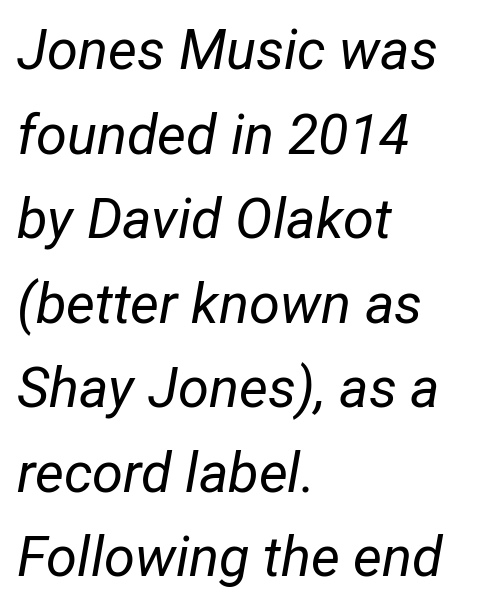
{"italic": "yes", "lean": "right", "slant_degrees": 12, "bold": "no", "weight": "regular", "width": "condensed", "stroke_contrast": "low", "x_height": "medium", "monospaced": "no", "underline": "no", "align": "left", "line_spacing": "normal", "line_spacing_ratio": 1.51, "letter_spacing": "normal", "letter_spacing_em": 0.0, "glyph_px": 56}
